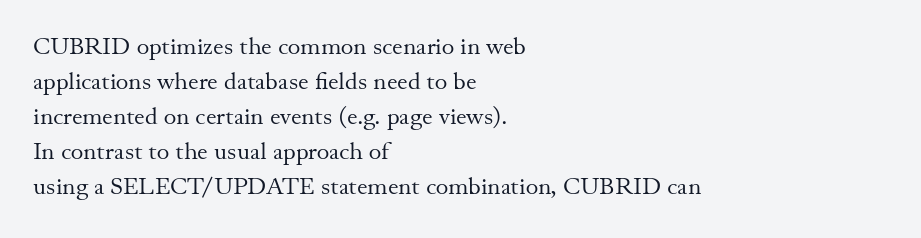
No word sits above an underline. This is the regular roman posture of the typeface. The lines in this sample share a left origin and differ only in where they stop. Successive baselines arrive at the customary interval.
